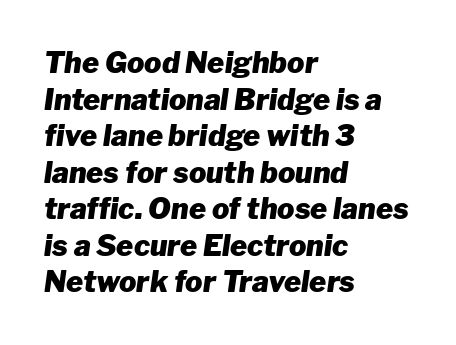
In CSS terms this would be text-align: left. These lines keep a tight, regular rhythm from letter to letter. Each letter keeps its own natural width here, so spacing adapts to shape. The specimen reads as italic at a glance. Decoration check: the copy has no underline. Students, observe: this is what conventionally led text looks like.
